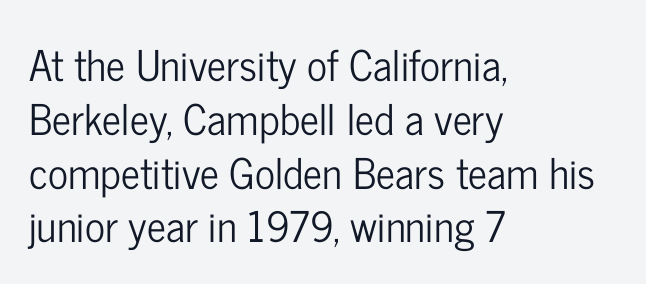
Q: Is the text italic (slanted)? A: No, it is upright.
Q: Is the typeface a serif or a sans-serif typeface? A: Sans-serif.
Q: Is the text underlined? A: No.
Q: How is the paragraph aligned? A: Left-aligned.
Q: Is the spacing between letters normal or unusually wide? A: Normal.
Q: Is the spacing between lines tight, normal or loose? A: Normal.
Q: Width (condensed, normal, or wide)? A: Condensed.
Q: Stroke contrast? A: Low.
Q: x-height? A: Medium.
Q: Monospaced? A: No.
